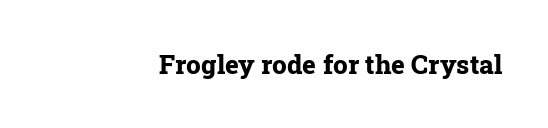
The image shows 26 px bold type, upright; set normal letter spacing, not underlined.
